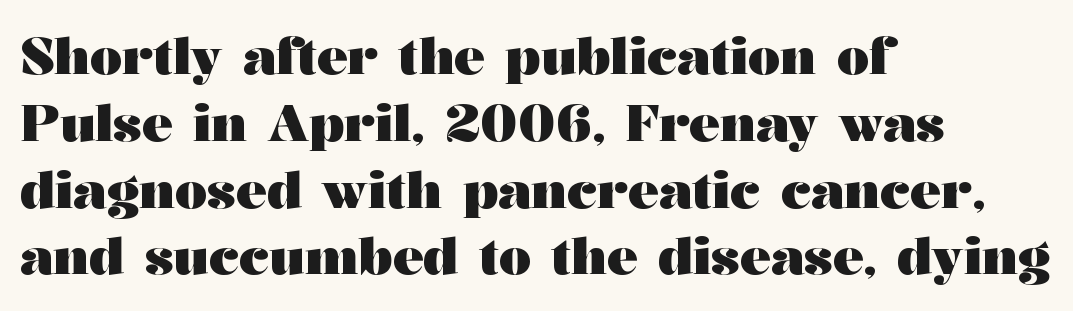
{"serif": "yes", "italic": "no", "bold": "yes", "weight": "heavy", "width": "wide", "stroke_contrast": "medium", "x_height": "medium", "monospaced": "no", "underline": "no", "align": "left", "line_spacing": "normal", "line_spacing_ratio": 1.31, "letter_spacing": "normal", "letter_spacing_em": 0.0, "glyph_px": 51}
